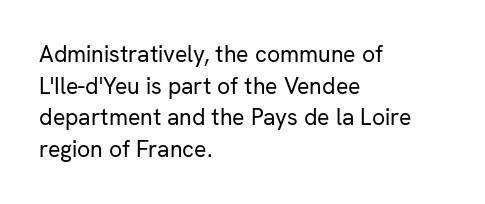
The image shows 23 px text type, upright; set left-aligned, normal line spacing (1.38x), normal letter spacing, not underlined.
